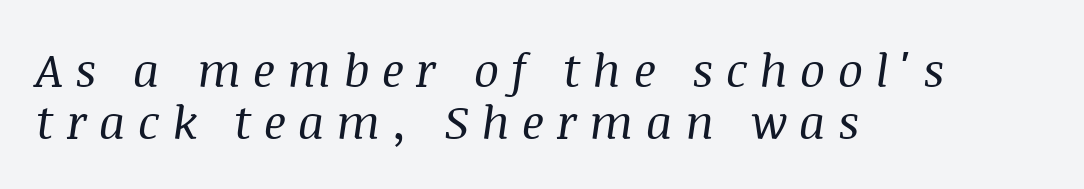
{"serif": "yes", "italic": "yes", "lean": "right", "slant_degrees": 8, "bold": "no", "weight": "regular", "width": "normal", "stroke_contrast": "medium", "x_height": "large", "monospaced": "no", "underline": "no", "align": "left", "line_spacing": "tight", "line_spacing_ratio": 1.1, "letter_spacing": "wide", "letter_spacing_em": 0.26, "glyph_px": 47}
